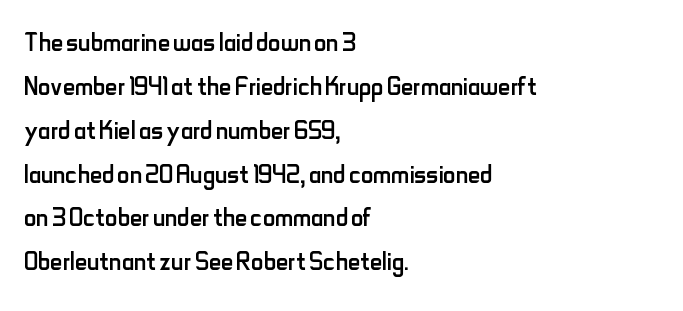
Q: Is the text bold? A: No.
Q: Is the text italic (slanted)? A: No, it is upright.
Q: Is the typeface a serif or a sans-serif typeface? A: Sans-serif.
Q: Is the text underlined? A: No.
Q: How is the paragraph aligned? A: Left-aligned.
Q: Is the spacing between letters normal or unusually wide? A: Normal.
Q: Is the spacing between lines tight, normal or loose? A: Normal.
Q: Width (condensed, normal, or wide)? A: Condensed.
Q: Stroke contrast? A: Low.
Q: x-height? A: Small.
Q: Monospaced? A: No.
